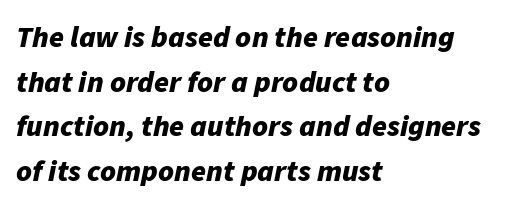
Q: Is the text bold? A: Yes.
Q: Is the text italic (slanted)? A: Yes, it leans right by about 11 degrees.
Q: Is the text underlined? A: No.
Q: How is the paragraph aligned? A: Left-aligned.
Q: Is the spacing between letters normal or unusually wide? A: Normal.
Q: Is the spacing between lines tight, normal or loose? A: Normal.
Q: Width (condensed, normal, or wide)? A: Normal.
Q: Stroke contrast? A: Low.
Q: x-height? A: Medium.
Q: Monospaced? A: No.
